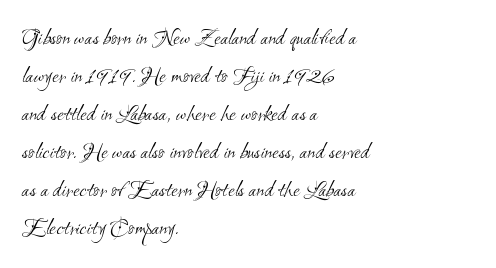
{"bold": "no", "underline": "no", "align": "left", "line_spacing": "normal", "line_spacing_ratio": 1.58, "letter_spacing": "normal", "letter_spacing_em": 0.0, "glyph_px": 24}
